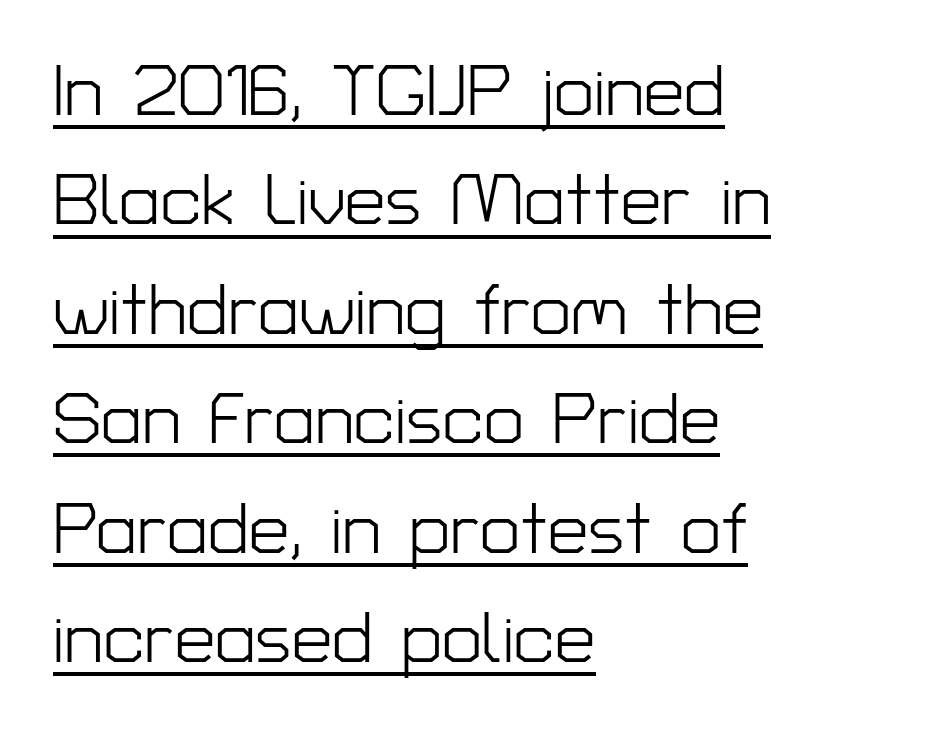
Q: Is the text bold? A: No.
Q: Is the text italic (slanted)? A: No, it is upright.
Q: Is the typeface a serif or a sans-serif typeface? A: Sans-serif.
Q: Is the text underlined? A: Yes.
Q: How is the paragraph aligned? A: Left-aligned.
Q: Is the spacing between letters normal or unusually wide? A: Normal.
Q: Is the spacing between lines tight, normal or loose? A: Normal.
Q: Width (condensed, normal, or wide)? A: Normal.
Q: Stroke contrast? A: Low.
Q: x-height? A: Medium.
Q: Monospaced? A: No.
